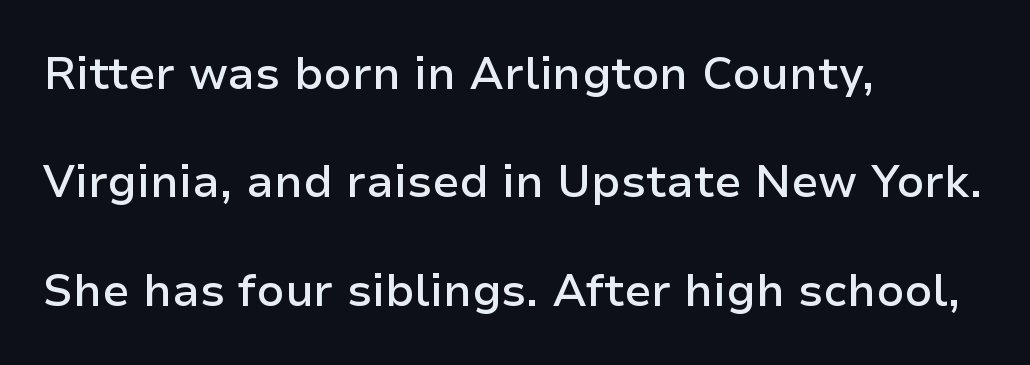
{"serif": "no", "italic": "no", "bold": "semi", "weight": "semibold", "width": "normal", "stroke_contrast": "low", "x_height": "medium", "monospaced": "no", "underline": "no", "align": "left", "line_spacing": "loose", "line_spacing_ratio": 2.41, "letter_spacing": "normal", "letter_spacing_em": 0.0, "glyph_px": 45}
